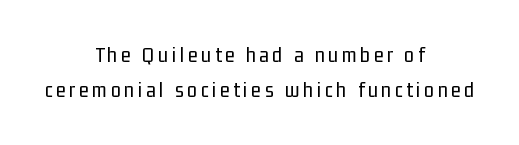
{"italic": "no", "bold": "no", "underline": "no", "align": "center", "line_spacing": "normal", "line_spacing_ratio": 1.61, "glyph_px": 22}
